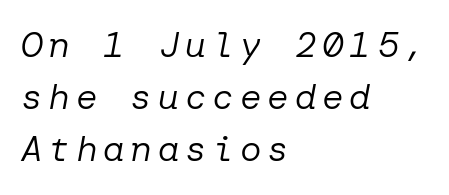
Q: Is the text bold? A: No.
Q: Is the text italic (slanted)? A: Yes, it leans right by about 10 degrees.
Q: Is the text underlined? A: No.
Q: How is the paragraph aligned? A: Left-aligned.
Q: Is the spacing between lines tight, normal or loose? A: Normal.
Q: Width (condensed, normal, or wide)? A: Normal.
Q: Stroke contrast? A: Low.
Q: x-height? A: Medium.
